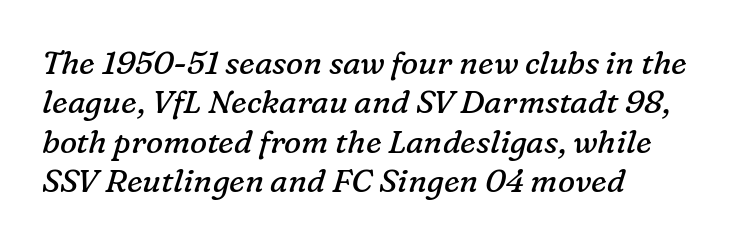
{"serif": "yes", "italic": "yes", "lean": "right", "slant_degrees": 16, "bold": "no", "weight": "regular", "width": "normal", "stroke_contrast": "low", "x_height": "medium", "monospaced": "no", "underline": "no", "align": "left", "line_spacing_ratio": 1.23, "letter_spacing": "normal", "letter_spacing_em": 0.0, "glyph_px": 32}
